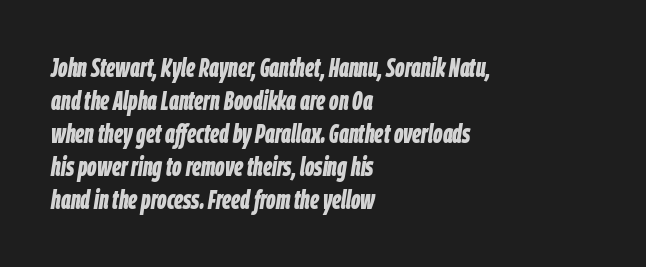
The gap between lines stays unmarked. Strokes here are thick enough to call this a true bold. This sample is left-justified, so line endings fall wherever the words run out. Does the leading feel generous? No, just average. The glyphs look as if they've been sheared to an angle. Letter spacing: default.
